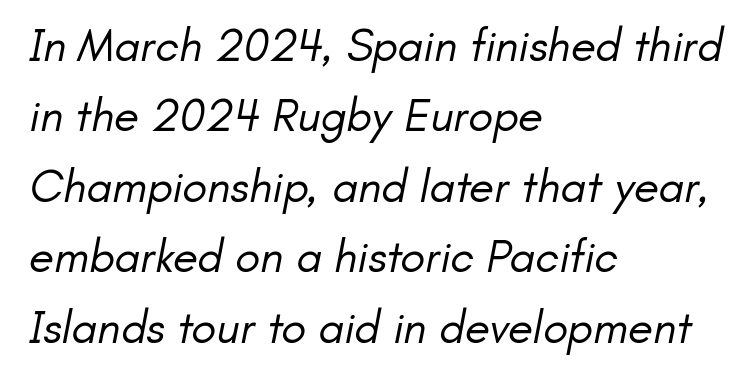
{"serif": "no", "bold": "no", "weight": "regular", "width": "normal", "stroke_contrast": "low", "x_height": "small", "monospaced": "no", "underline": "no", "align": "left", "line_spacing": "normal", "line_spacing_ratio": 1.53, "letter_spacing": "normal", "letter_spacing_em": 0.0, "glyph_px": 46}
